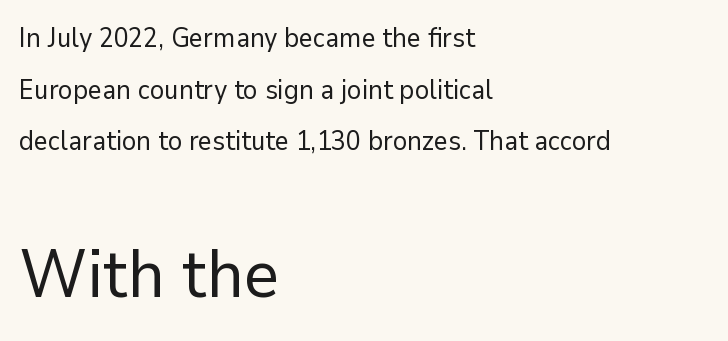
The type family on display is of the sans-serif kind. Stems and bowls with no extra thickness — not bold. The rag falls on the right side of this text block. The passage shown is not underscored anywhere. Character size in the trailing block exceeds that of the leading block. Tall strokes in this sample are plumb rather than angled.
